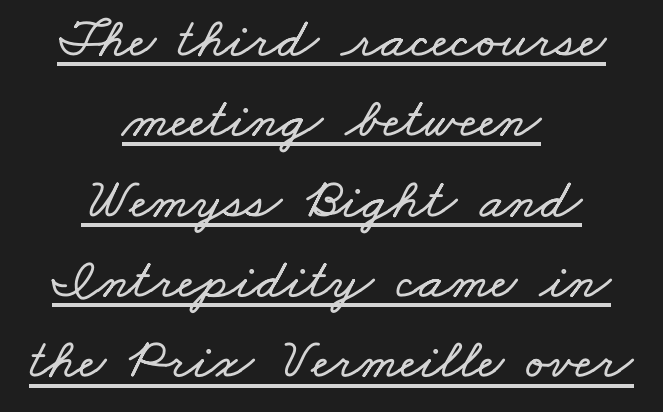
Q: Is the text underlined? A: Yes.
Q: How is the paragraph aligned? A: Centered.
Q: Is the spacing between letters normal or unusually wide? A: Normal.
Q: Is the spacing between lines tight, normal or loose? A: Normal.
Q: Width (condensed, normal, or wide)? A: Wide.
Q: Stroke contrast? A: Low.
Q: x-height? A: Small.
Q: Monospaced? A: No.
